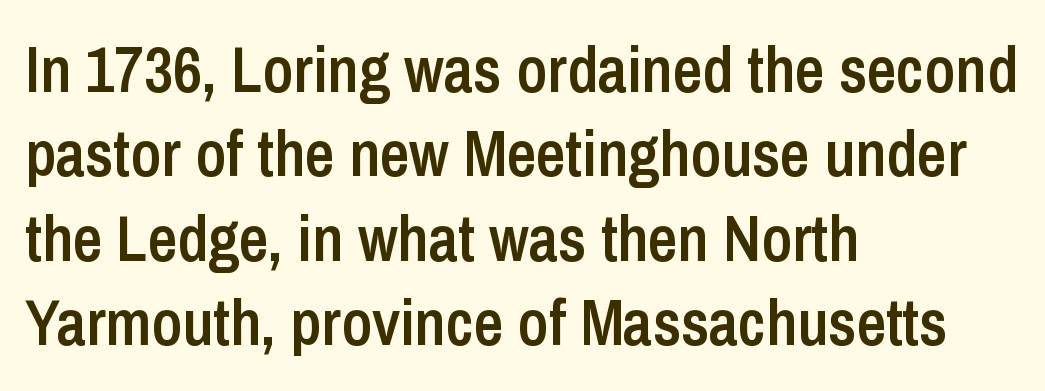
No italicization has been applied; the sample stays upright. Serifs: no, the terminals of the letterforms are clean. Reading down the column, the eye jumps a familiar distance to each next line. Stems and bowls a touch heavier than normal — semibold. The space directly below the letters is spotless. Each word holds together tightly as a unit, with standard inter-letter gaps.
